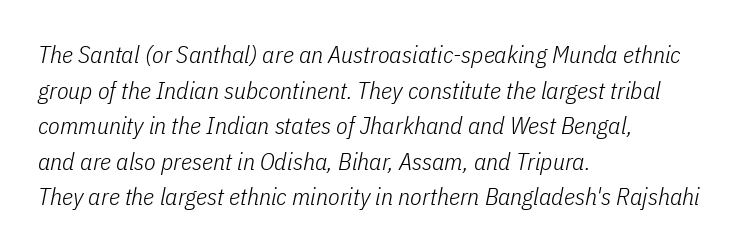
{"italic": "yes", "lean": "right", "slant_degrees": 11, "bold": "no", "underline": "no", "align": "left", "line_spacing": "normal", "line_spacing_ratio": 1.48, "letter_spacing": "normal", "letter_spacing_em": 0.0, "glyph_px": 24}
